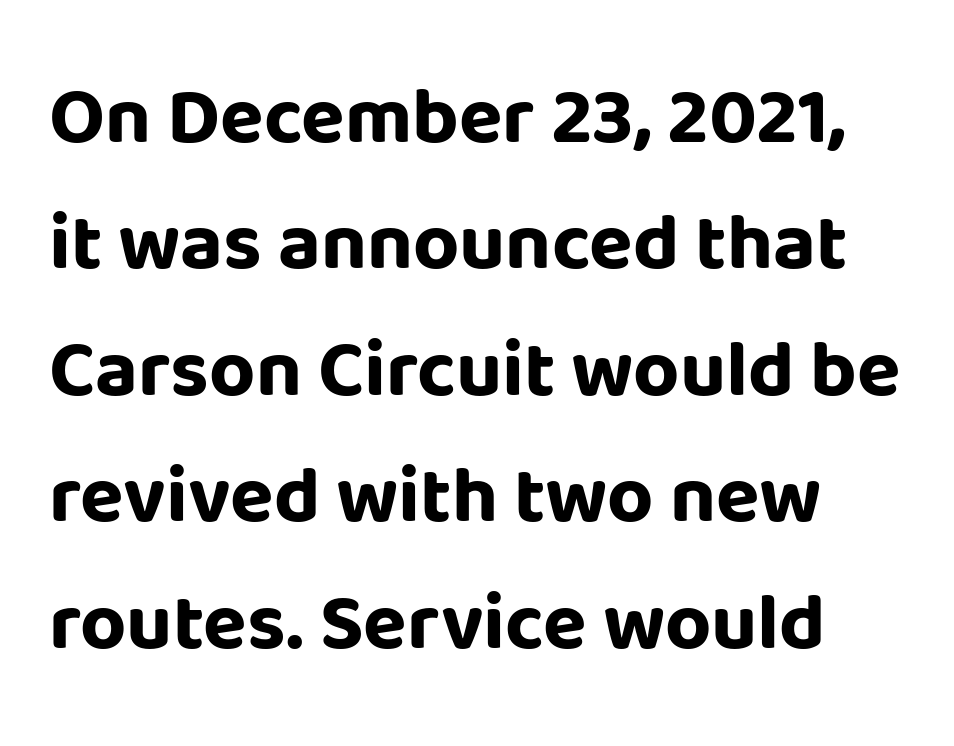
Q: Is the text bold? A: Yes.
Q: Is the text italic (slanted)? A: No, it is upright.
Q: Is the typeface a serif or a sans-serif typeface? A: Sans-serif.
Q: Is the text underlined? A: No.
Q: Is the spacing between letters normal or unusually wide? A: Normal.
Q: Is the spacing between lines tight, normal or loose? A: Normal.
Q: Width (condensed, normal, or wide)? A: Normal.
Q: Stroke contrast? A: Low.
Q: x-height? A: Large.
Q: Monospaced? A: No.
